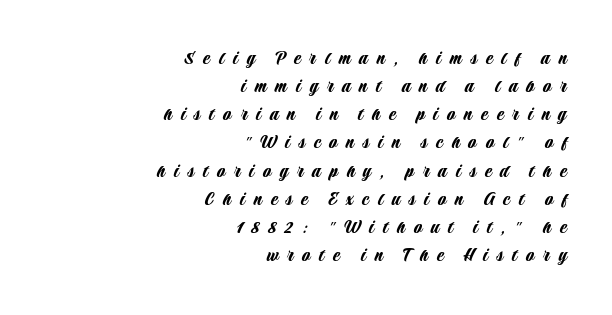
Q: Is the text italic (slanted)? A: Yes.
Q: Is the text underlined? A: No.
Q: How is the paragraph aligned? A: Right-aligned.
Q: Is the spacing between letters normal or unusually wide? A: Unusually wide.
Q: Is the spacing between lines tight, normal or loose? A: Normal.
